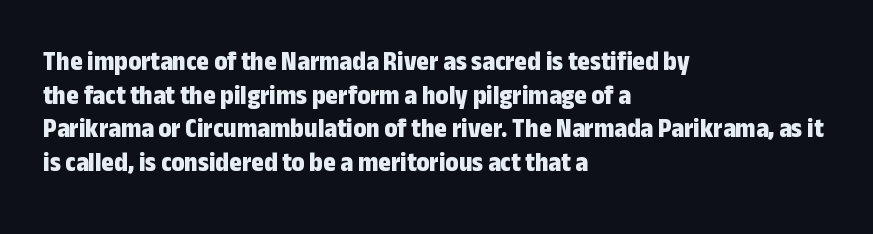
Its strokes are broad and dark, the hallmark of bold type. It's the straight-up-and-down kind of type. Regular leading. Caption: standard tracking, unaltered.
